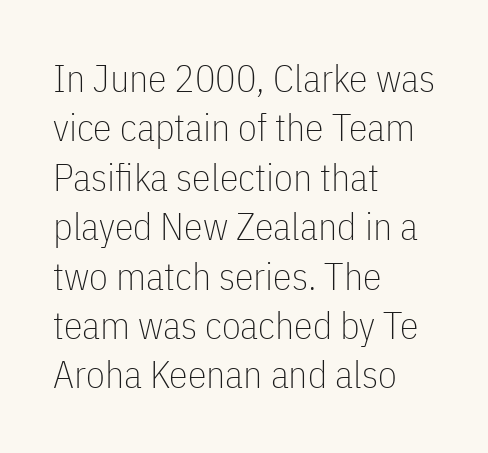
The image shows 38 px thin, condensed sans-serif type, upright; set left-aligned, normal line spacing (1.3x), normal letter spacing, not underlined; low stroke contrast and a medium x-height.
